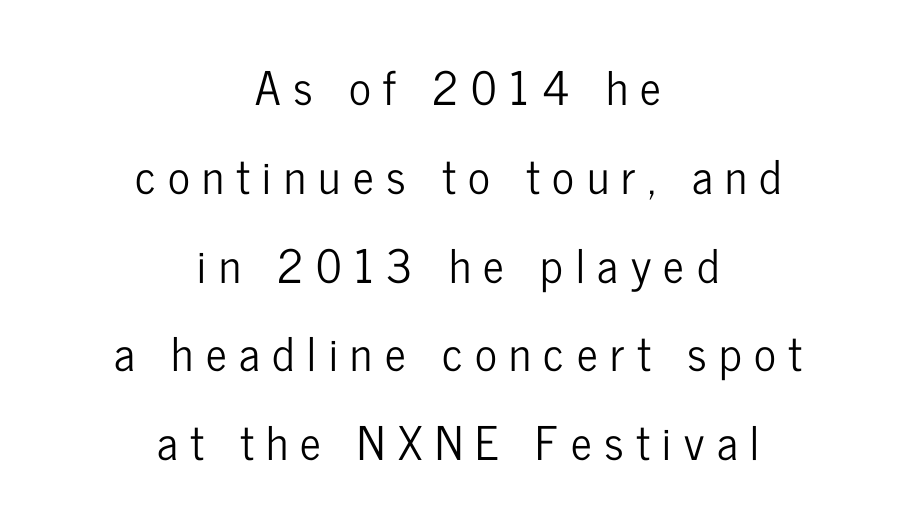
Q: Is the text italic (slanted)? A: No, it is upright.
Q: Is the typeface a serif or a sans-serif typeface? A: Sans-serif.
Q: Is the text underlined? A: No.
Q: How is the paragraph aligned? A: Centered.
Q: Is the spacing between letters normal or unusually wide? A: Unusually wide.
Q: Is the spacing between lines tight, normal or loose? A: Loose.
Q: Width (condensed, normal, or wide)? A: Condensed.
Q: Stroke contrast? A: Low.
Q: x-height? A: Medium.
Q: Monospaced? A: No.
